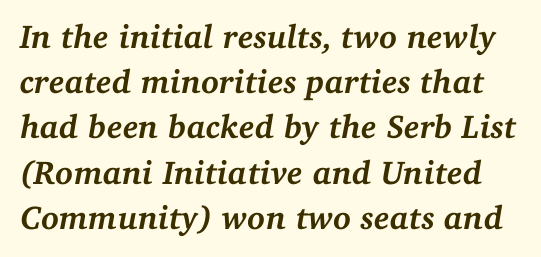
Q: Is the text bold? A: Yes.
Q: Is the text italic (slanted)? A: Yes, it leans right by about 11 degrees.
Q: Is the typeface a serif or a sans-serif typeface? A: Serif.
Q: Is the text underlined? A: No.
Q: Is the spacing between letters normal or unusually wide? A: Normal.
Q: Is the spacing between lines tight, normal or loose? A: Normal.
Q: Width (condensed, normal, or wide)? A: Normal.
Q: Stroke contrast? A: Medium.
Q: x-height? A: Medium.
Q: Monospaced? A: No.
